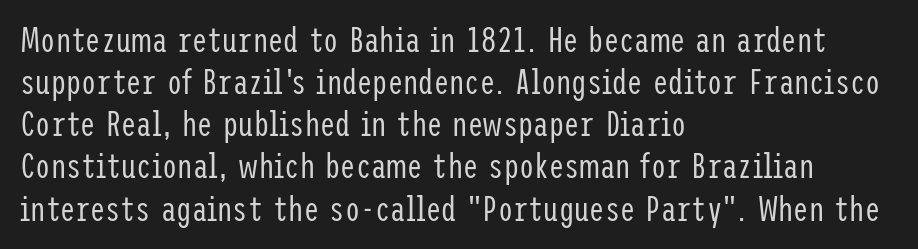
Q: Is the text bold? A: No.
Q: Is the text italic (slanted)? A: No, it is upright.
Q: Is the typeface a serif or a sans-serif typeface? A: Sans-serif.
Q: Is the text underlined? A: No.
Q: How is the paragraph aligned? A: Left-aligned.
Q: Is the spacing between letters normal or unusually wide? A: Normal.
Q: Width (condensed, normal, or wide)? A: Condensed.
Q: Stroke contrast? A: Low.
Q: x-height? A: Medium.
